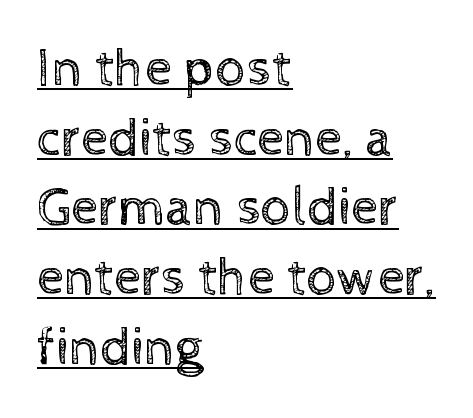
The image shows 54 px regular-weight type, upright; set left-aligned, normal line spacing (1.29x), normal letter spacing, underlined; a medium x-height.
